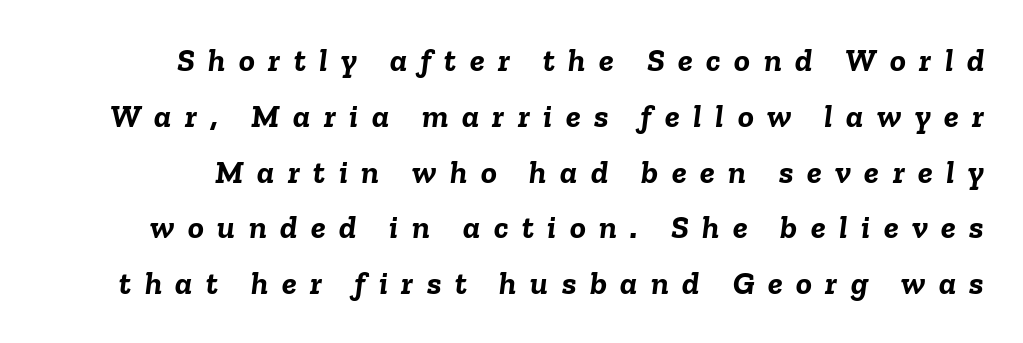
{"italic": "yes", "lean": "right", "slant_degrees": 6, "bold": "yes", "weight": "semibold", "width": "normal", "stroke_contrast": "low", "x_height": "medium", "monospaced": "no", "underline": "no", "line_spacing": "normal", "line_spacing_ratio": 1.69, "letter_spacing": "wide", "letter_spacing_em": 0.41, "glyph_px": 33}
